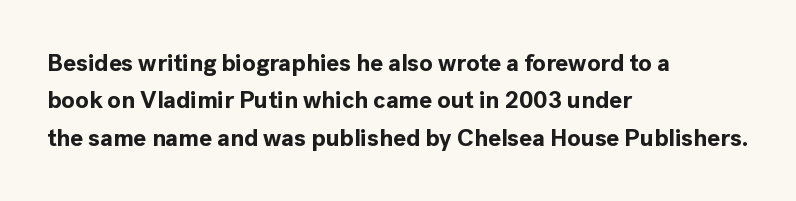
The image shows 24 px bold type, upright; set left-aligned, normal line spacing (1.56x), normal letter spacing, not underlined.
